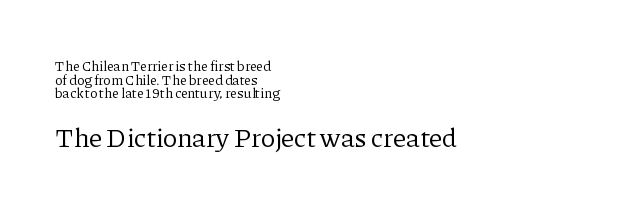
{"italic": "no", "bold": "no", "underline": "no", "align": "left", "line_spacing": "tight", "line_spacing_ratio": 0.97, "letter_spacing": "normal", "letter_spacing_em": 0.0, "larger_block": "second", "size_ratio": 1.93, "glyph_px": 27}
